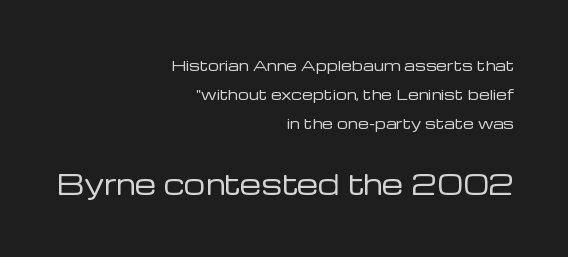
The image shows 27 px text type, upright; set right-aligned, loose line spacing (2.07x), normal letter spacing, not underlined; the second (bottom) block is 1.93x larger.
